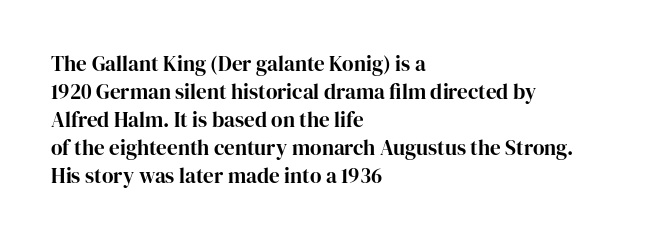
The image shows 21 px text type, upright; set left-aligned, normal line spacing (1.33x), normal letter spacing, not underlined.
